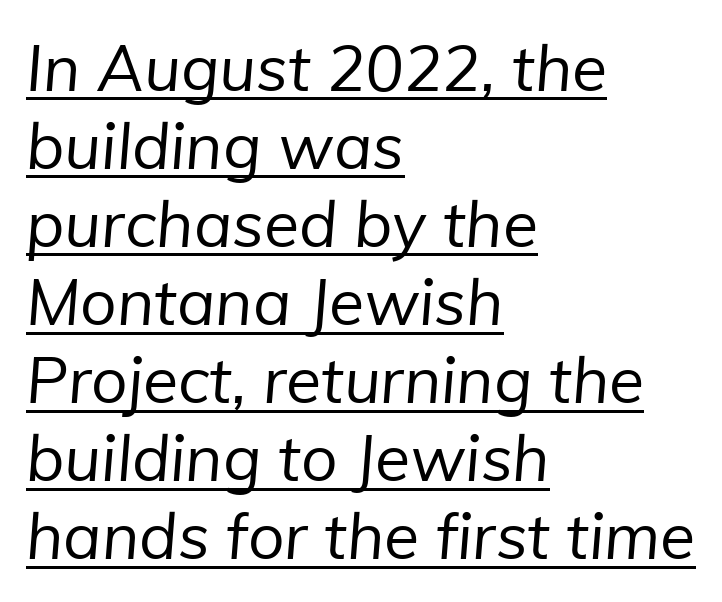
Each letter keeps its own natural width here, so spacing adapts to shape. Short note: letters normally spaced. A typesetter would label this face a sans. Is the type heavy? It reads as light-to-regular instead. The text block is weighted toward the left margin, trailing off unevenly rightward.
